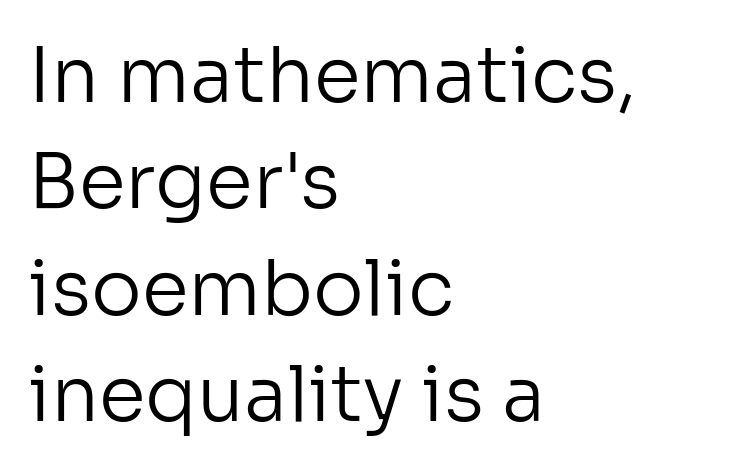
Q: Is the text bold? A: No.
Q: Is the text italic (slanted)? A: No, it is upright.
Q: Is the typeface a serif or a sans-serif typeface? A: Sans-serif.
Q: Is the text underlined? A: No.
Q: How is the paragraph aligned? A: Left-aligned.
Q: Is the spacing between letters normal or unusually wide? A: Normal.
Q: Is the spacing between lines tight, normal or loose? A: Normal.
Q: Width (condensed, normal, or wide)? A: Normal.
Q: Stroke contrast? A: Low.
Q: x-height? A: Medium.
Q: Monospaced? A: No.
